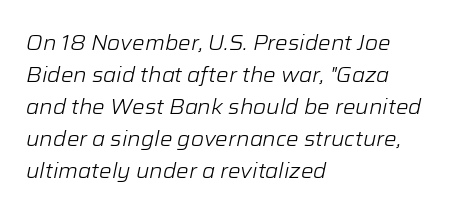
The image shows 21 px text type, italic (leaning right); set left-aligned, normal line spacing (1.52x), normal letter spacing, not underlined.
